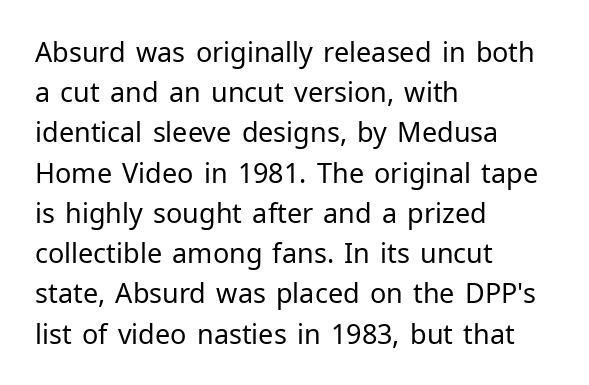
The paragraph shown leans on its left margin. Has an underline been added? It has not. The font's upright variant was chosen for this text. The cut favours lightness, reaching ordinary text weight at its darkest.
